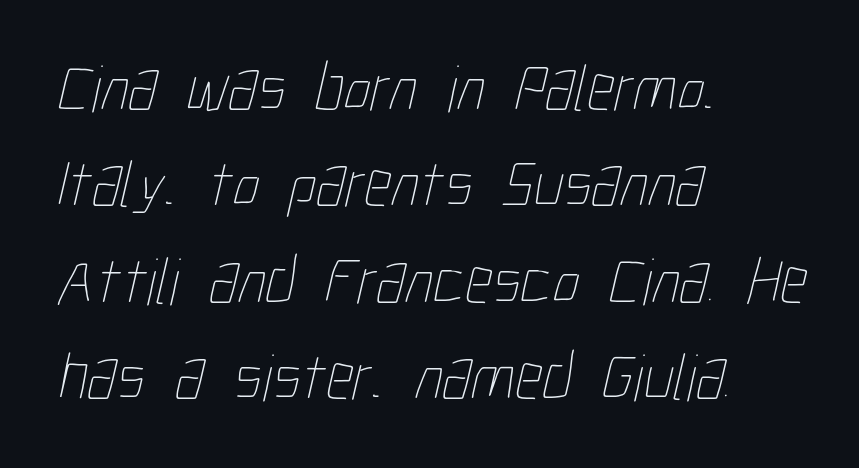
{"bold": "no", "weight": "thin", "width": "condensed", "stroke_contrast": "low", "x_height": "medium", "monospaced": "no", "underline": "no", "align": "left", "line_spacing": "normal", "line_spacing_ratio": 1.44, "letter_spacing": "normal", "letter_spacing_em": 0.0, "glyph_px": 67}
